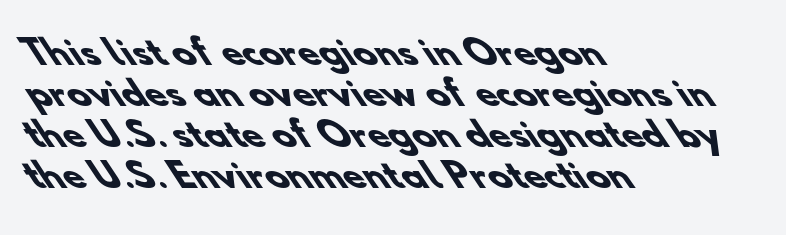
The typeface chosen for these lines omits serifs. The passage is arranged the way most books set body copy — flush left. Underlining? Definitely not there. Weight: bold. Letter spacing: default.
